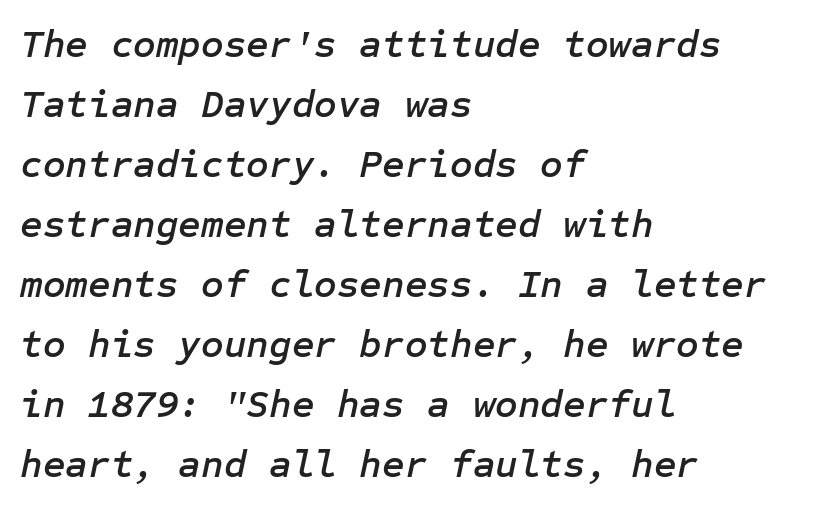
A normal amount of white space separates one row of letters from the next. The typesetter chose a ragged-right arrangement here. Default kerning and tracking; the words read as compact shapes. The letters are slanted; this is an italic face. Bare-footed words on every line.
